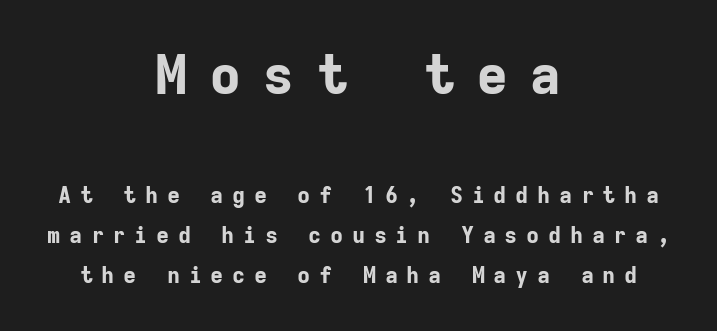
{"serif": "no", "italic": "no", "bold": "yes", "weight": "bold", "width": "normal", "stroke_contrast": "low", "x_height": "medium", "monospaced": "yes", "underline": "no", "align": "center", "line_spacing_ratio": 1.8, "letter_spacing": "wide", "letter_spacing_em": 0.39, "larger_block": "first", "size_ratio": 2.45, "glyph_px": 54}
